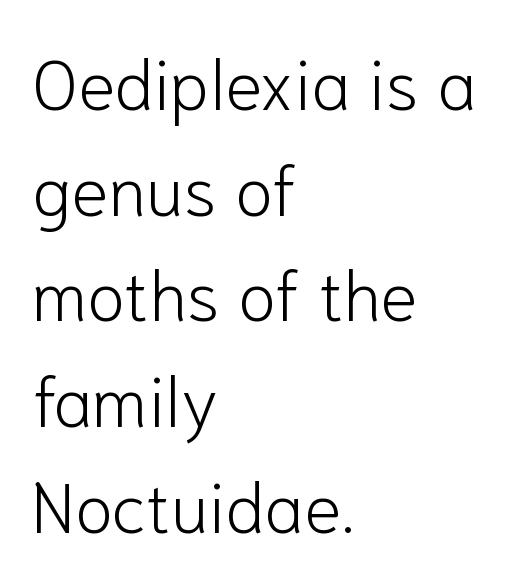
The image shows 70 px light sans-serif type, upright; set left-aligned, normal line spacing (1.51x), normal letter spacing, not underlined; low stroke contrast and a medium x-height.
